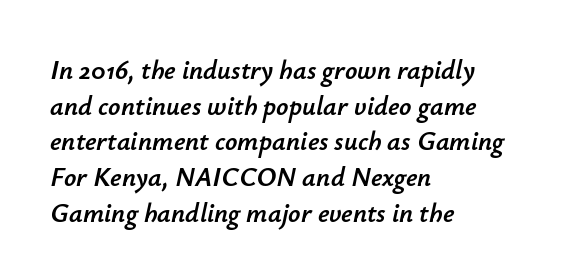
Q: Is the text italic (slanted)? A: Yes, it leans right by about 12 degrees.
Q: Is the text underlined? A: No.
Q: How is the paragraph aligned? A: Left-aligned.
Q: Is the spacing between letters normal or unusually wide? A: Normal.
Q: Is the spacing between lines tight, normal or loose? A: Normal.
